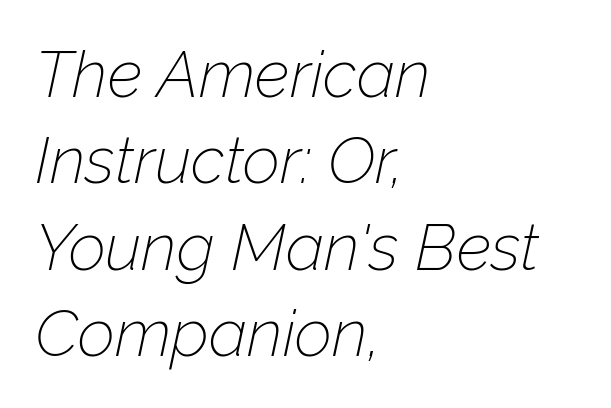
{"italic": "yes", "lean": "right", "slant_degrees": 12, "bold": "no", "weight": "thin", "width": "normal", "stroke_contrast": "low", "x_height": "medium", "monospaced": "no", "underline": "no", "align": "left", "line_spacing": "normal", "line_spacing_ratio": 1.33, "letter_spacing": "normal", "letter_spacing_em": 0.0, "glyph_px": 65}
